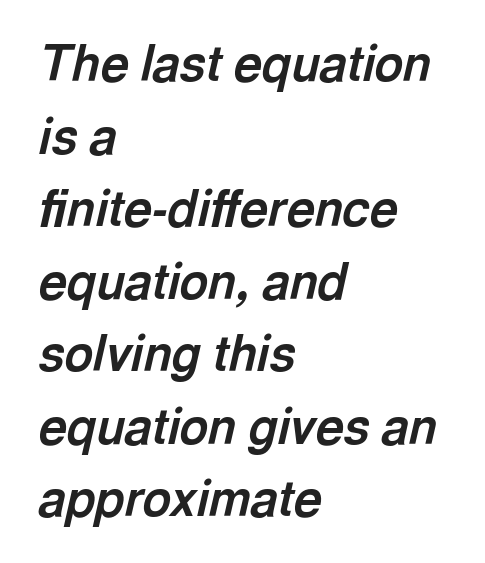
Q: Is the text bold? A: Yes.
Q: Is the text italic (slanted)? A: Yes, it leans right by about 13 degrees.
Q: Is the text underlined? A: No.
Q: How is the paragraph aligned? A: Left-aligned.
Q: Is the spacing between letters normal or unusually wide? A: Normal.
Q: Is the spacing between lines tight, normal or loose? A: Normal.
Q: Width (condensed, normal, or wide)? A: Normal.
Q: x-height? A: Medium.
Q: Monospaced? A: No.
